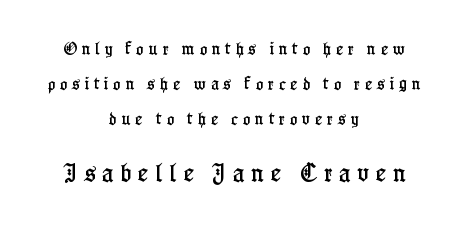
The image shows 20 px text type, upright; set centered, loose line spacing (2.5x), unusually wide letter spacing (+0.34 em), not underlined; the second (bottom) block is 1.43x larger.
